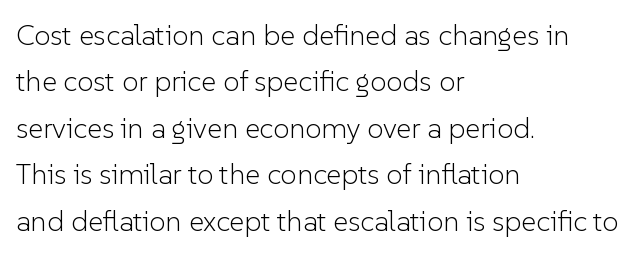
{"serif": "no", "italic": "no", "bold": "no", "weight": "light", "width": "normal", "stroke_contrast": "low", "x_height": "medium", "monospaced": "no", "underline": "no", "align": "left", "line_spacing": "normal", "line_spacing_ratio": 1.6, "letter_spacing": "normal", "letter_spacing_em": 0.0, "glyph_px": 29}
